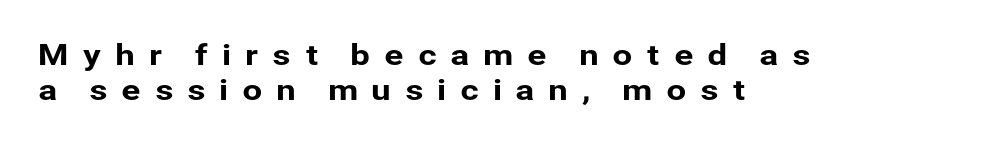
The letterforms stand isolated, each surrounded by extra space. The letters carry no serifs — their stems end cleanly without finishing strokes. Here the designer chose a conventional face with non-uniform glyph widths. The zone under the glyphs is completely vacant.
